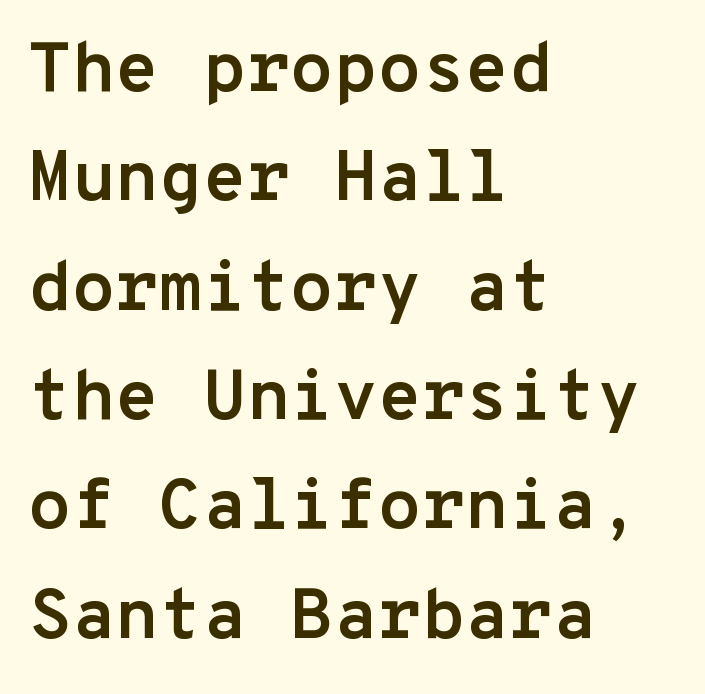
Pretty heavy lettering here — definitely bold. What stands out about the letter spacing? Nothing — it is the standard amount. Lines of text with bare space underneath. The face used here is monospaced, like something from a code editor.
